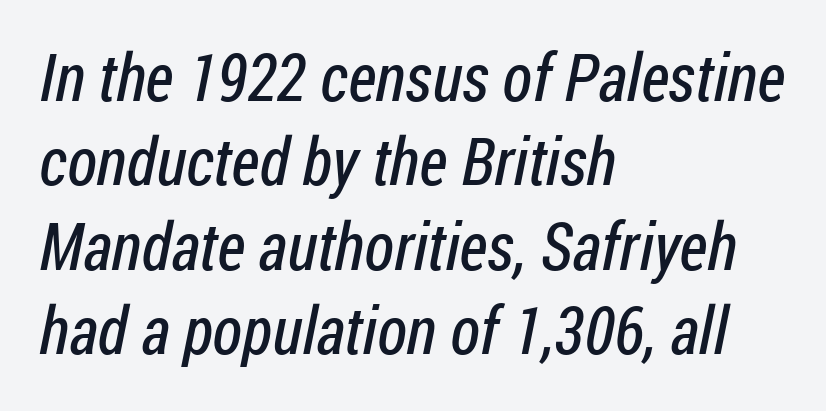
One glance says typical: line gaps are just what's usual. A quiet, ordinary-to-light weight characterises the typeface. The passage shown is typeset with a sans-serif family. Note the varied advance widths — an 'i' is clearly narrower than an 'm'. Each line starts at the same left margin while the right side varies. Rule under the text: the space is simply empty.
